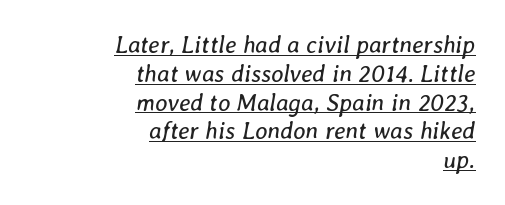
Q: Is the text bold? A: No.
Q: Is the text italic (slanted)? A: Yes, it leans right by about 8 degrees.
Q: Is the text underlined? A: Yes.
Q: How is the paragraph aligned? A: Right-aligned.
Q: Is the spacing between letters normal or unusually wide? A: Normal.
